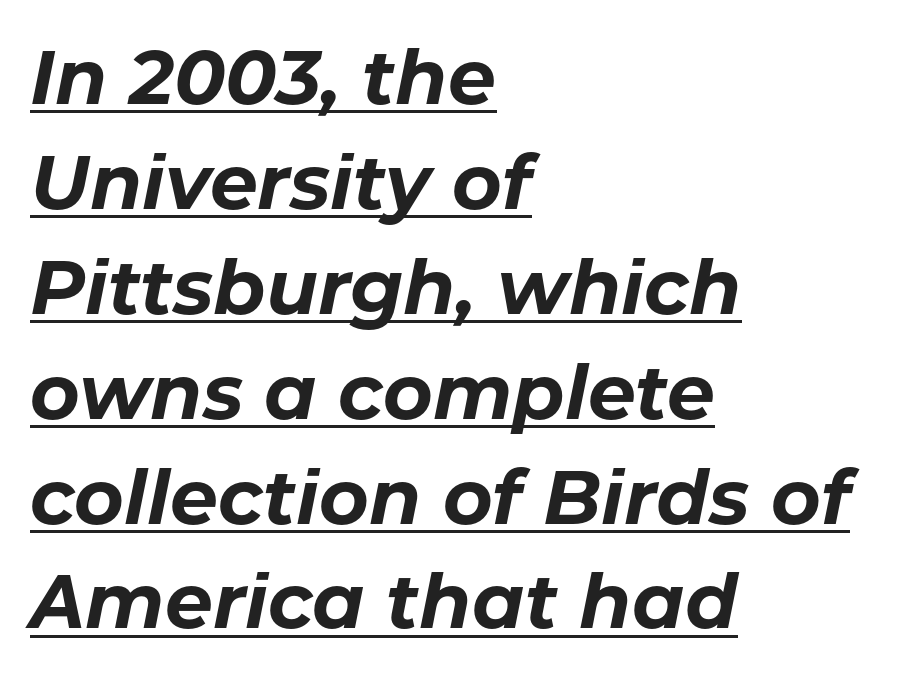
{"italic": "yes", "lean": "right", "slant_degrees": 11, "bold": "yes", "weight": "bold", "width": "normal", "stroke_contrast": "low", "x_height": "medium", "monospaced": "no", "underline": "yes", "align": "left", "line_spacing": "normal", "line_spacing_ratio": 1.38, "letter_spacing": "normal", "letter_spacing_em": 0.0, "glyph_px": 76}
